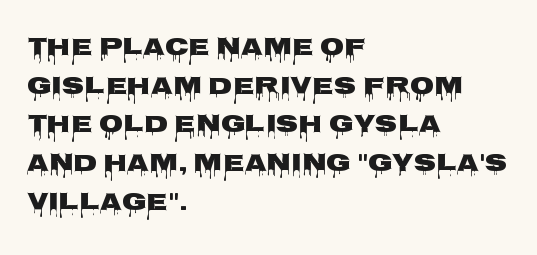
{"italic": "no", "bold": "yes", "underline": "no", "align": "left", "line_spacing": "normal", "line_spacing_ratio": 1.55, "letter_spacing": "normal", "letter_spacing_em": 0.0, "glyph_px": 25}
